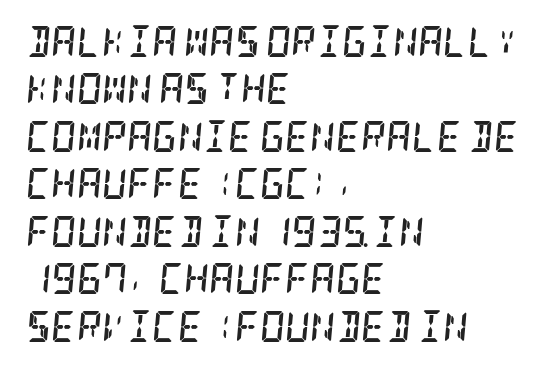
Every row of glyphs begins at an identical x-position on the left. Characters follow at the spacing the type designer built in. A normal amount of white space separates one row of letters from the next. Are there feet on the stems? There are — it's a serif. Compared with an ordinary text face, these strokes are far heavier — a full bold.
